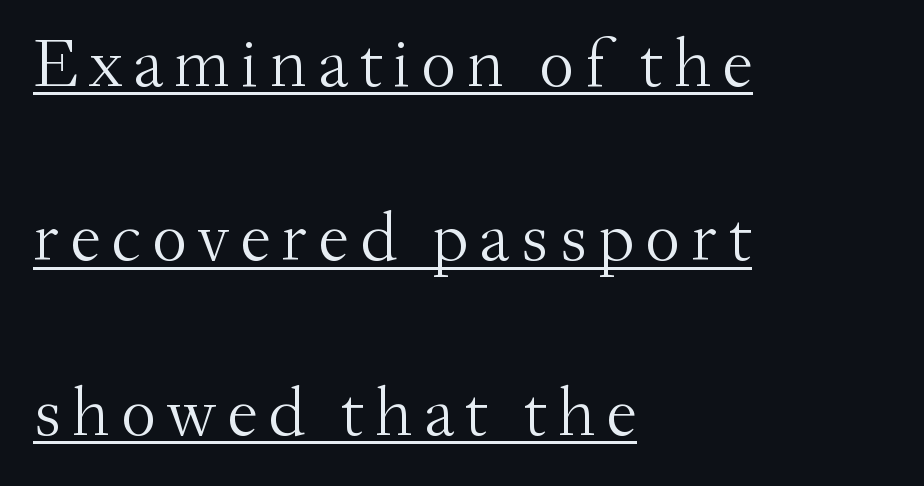
Each letter keeps its own natural width here, so spacing adapts to shape. The rendering uses a large line-height, opening up the rows. A baseline rule has been typeset under these characters. Stroke mass is kept to a normal reading level or below. Ascenders rise straight up at ninety degrees.
